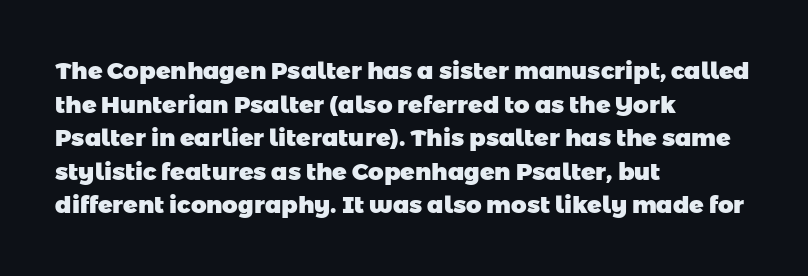
Emphasis by weight is at full strength: bold. Clear beneath every line of the passage. The tracking reads as untouched default to a designer's eye. Horizontal bands of white between lines are of average thickness. Caption: multi-line text, flush left, ragged right.
